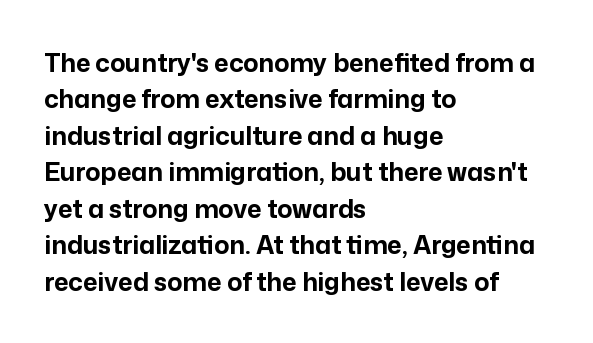
The letters are bold, with thick, heavy strokes. If you measured baseline to baseline, you'd find a middling distance. Posture: straight, roman, zero tilt. No word sits above an underline.
